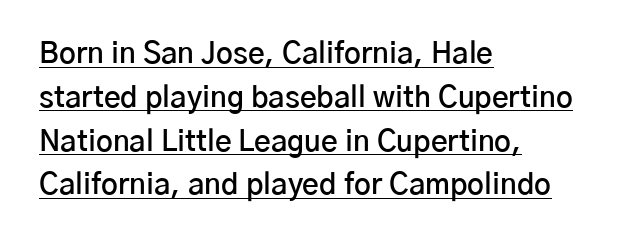
Q: Is the text bold? A: Semi-bold.
Q: Is the text italic (slanted)? A: No, it is upright.
Q: Is the typeface a serif or a sans-serif typeface? A: Sans-serif.
Q: Is the text underlined? A: Yes.
Q: How is the paragraph aligned? A: Left-aligned.
Q: Is the spacing between letters normal or unusually wide? A: Normal.
Q: Is the spacing between lines tight, normal or loose? A: Normal.
Q: Width (condensed, normal, or wide)? A: Normal.
Q: Stroke contrast? A: Low.
Q: x-height? A: Medium.
Q: Monospaced? A: No.
